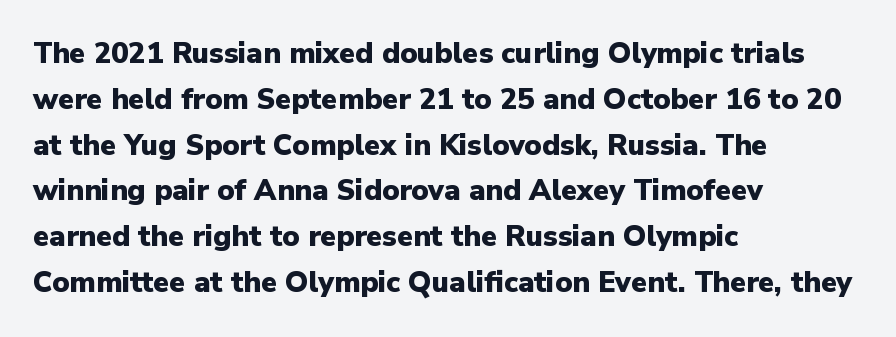
Q: Is the text bold? A: Yes.
Q: Is the text italic (slanted)? A: No, it is upright.
Q: Is the typeface a serif or a sans-serif typeface? A: Sans-serif.
Q: Is the text underlined? A: No.
Q: How is the paragraph aligned? A: Left-aligned.
Q: Is the spacing between letters normal or unusually wide? A: Normal.
Q: Is the spacing between lines tight, normal or loose? A: Normal.
Q: Width (condensed, normal, or wide)? A: Normal.
Q: Stroke contrast? A: Low.
Q: x-height? A: Medium.
Q: Monospaced? A: No.
